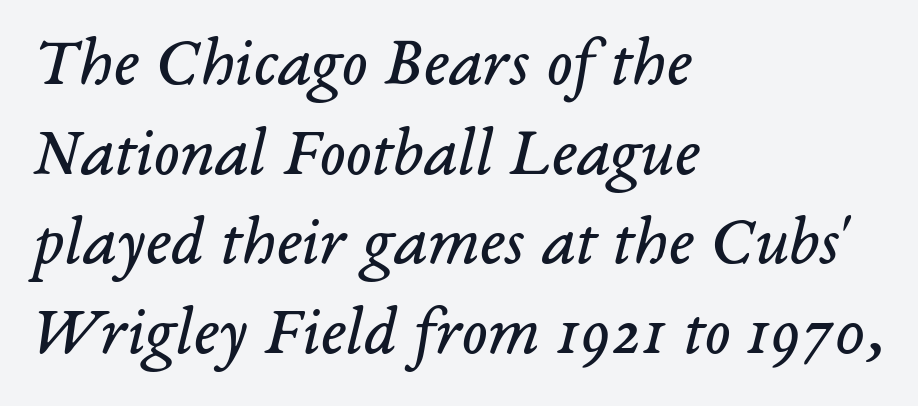
A typesetter would call this proportional, since set widths differ per character. Compared with a typical body face, this is equally light or lighter still. In terms of letterspacing, this is plain default setting. Serifs: yes, visible at the terminals of the letterforms.
